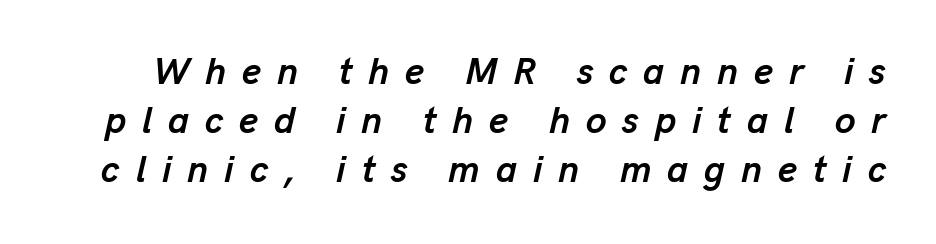
The image shows 37 px semibold type, italic (leaning right); set normal line spacing (1.32x), unusually wide letter spacing (+0.43 em), not underlined; low stroke contrast and a medium x-height.
